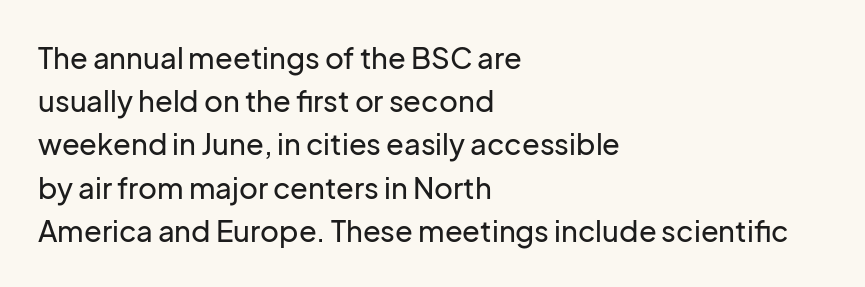
{"serif": "no", "italic": "no", "width": "normal", "stroke_contrast": "low", "x_height": "medium", "monospaced": "no", "underline": "no", "align": "left", "line_spacing": "normal", "line_spacing_ratio": 1.49, "letter_spacing": "normal", "letter_spacing_em": 0.0, "glyph_px": 29}
